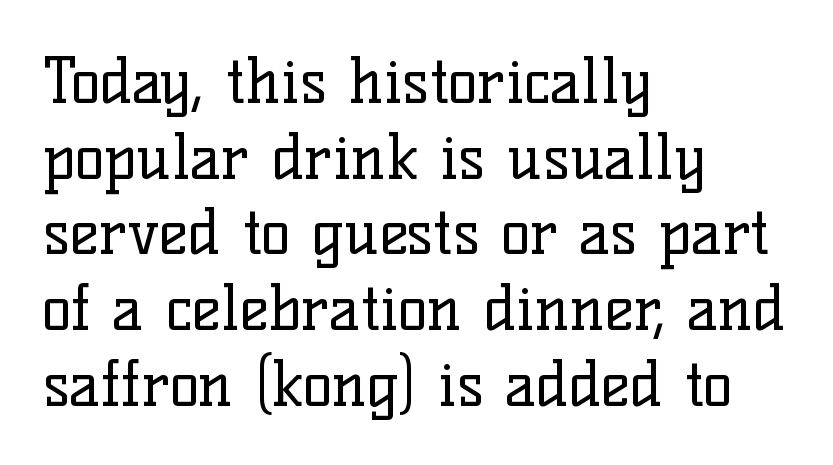
{"serif": "yes", "italic": "no", "bold": "no", "weight": "regular", "width": "normal", "stroke_contrast": "low", "x_height": "medium", "monospaced": "no", "underline": "no", "align": "left", "line_spacing_ratio": 1.22, "letter_spacing": "normal", "letter_spacing_em": 0.0, "glyph_px": 62}
